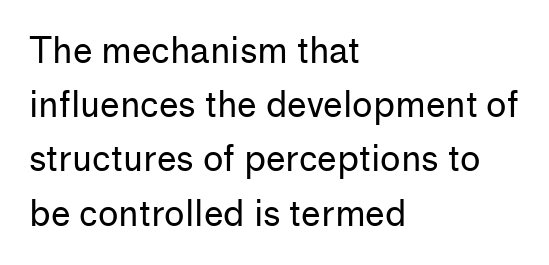
{"serif": "no", "italic": "no", "bold": "no", "weight": "regular", "width": "normal", "stroke_contrast": "low", "x_height": "medium", "monospaced": "no", "underline": "no", "align": "left", "line_spacing": "normal", "line_spacing_ratio": 1.55, "letter_spacing": "normal", "letter_spacing_em": 0.0, "glyph_px": 35}
